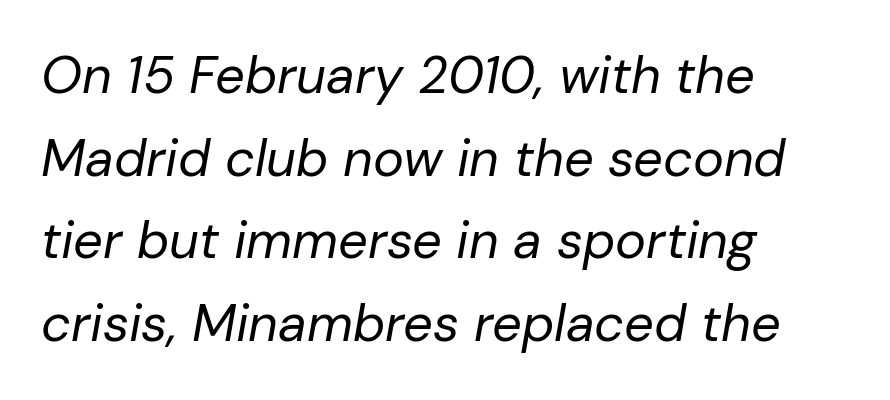
The image shows 52 px regular-weight type, italic (leaning right); set left-aligned, normal line spacing (1.59x), normal letter spacing, not underlined; low stroke contrast and a medium x-height.
